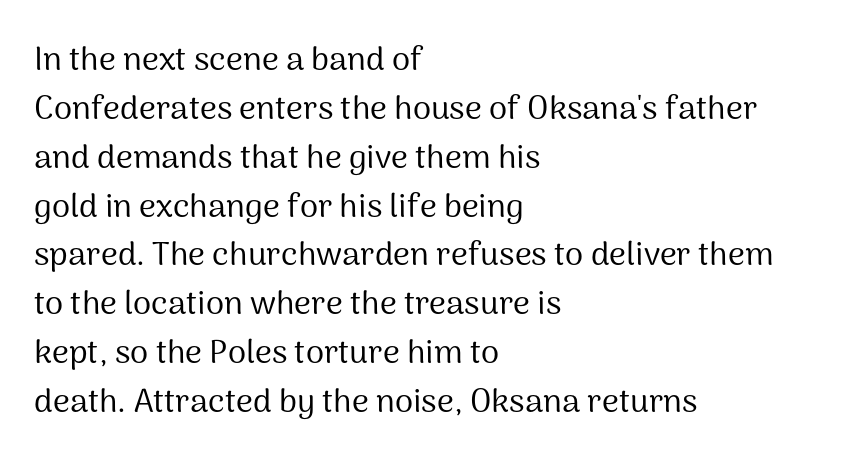
Q: Is the text bold? A: No.
Q: Is the text italic (slanted)? A: No, it is upright.
Q: Is the typeface a serif or a sans-serif typeface? A: Sans-serif.
Q: Is the text underlined? A: No.
Q: How is the paragraph aligned? A: Left-aligned.
Q: Is the spacing between letters normal or unusually wide? A: Normal.
Q: Is the spacing between lines tight, normal or loose? A: Normal.
Q: Width (condensed, normal, or wide)? A: Normal.
Q: Stroke contrast? A: Medium.
Q: x-height? A: Medium.
Q: Monospaced? A: No.
